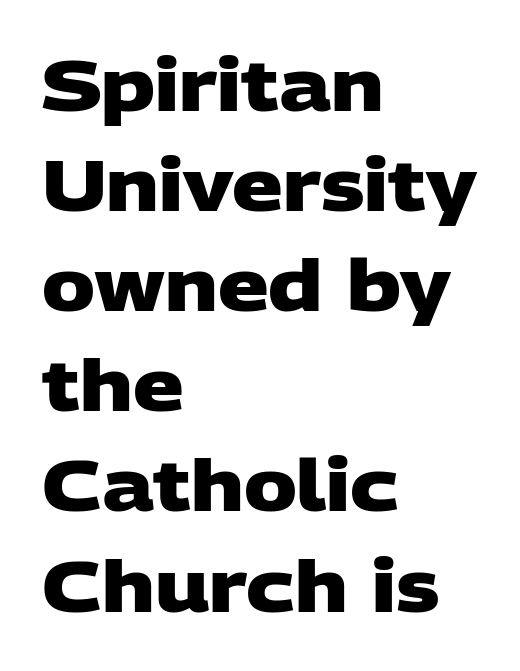
The image shows 71 px heavy, wide sans-serif type; set left-aligned, normal line spacing (1.41x), normal letter spacing, not underlined; low stroke contrast and a large x-height.
